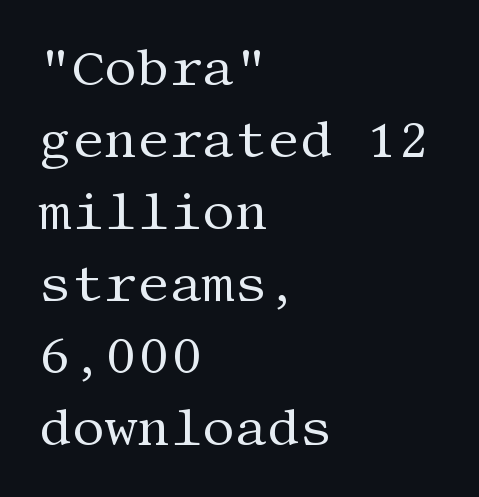
Serif or sans? Serif — the stroke terminals have little feet. Standard letterfit; no display-style spreading of the glyphs. Type without underlining. No extra ink here — the face is not bold.
